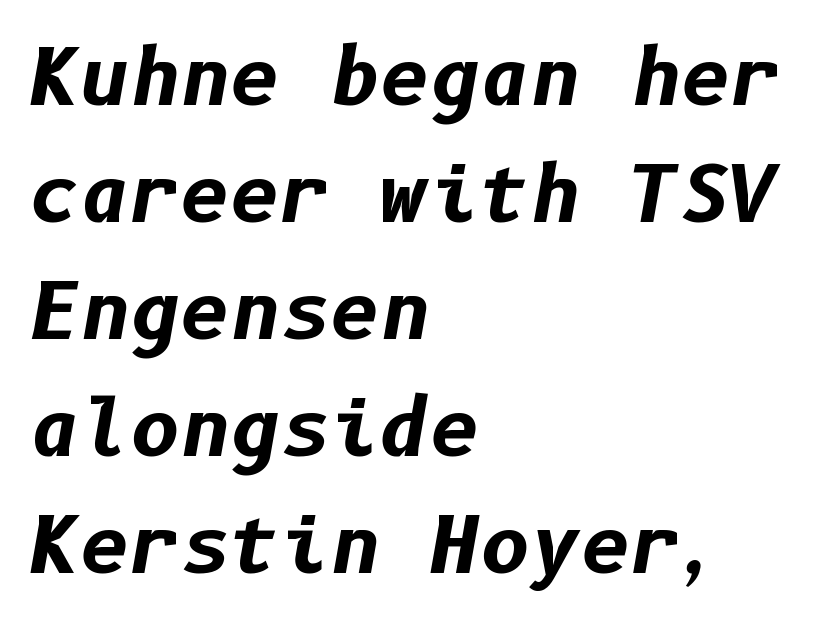
Each glyph is drawn with heavy, bold strokes. Layout note: lines flush left. Has an underline been added? It has not. The letters are slanted; this is an italic face. Regarding leading, the lines here are spaced in the standard way. Look at the tracking — it's just the regular setting, nothing added.
